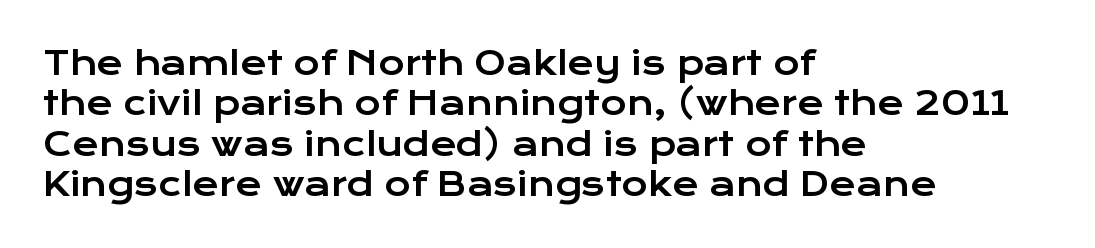
Q: Is the text italic (slanted)? A: No, it is upright.
Q: Is the typeface a serif or a sans-serif typeface? A: Sans-serif.
Q: Is the text underlined? A: No.
Q: How is the paragraph aligned? A: Left-aligned.
Q: Is the spacing between letters normal or unusually wide? A: Normal.
Q: Is the spacing between lines tight, normal or loose? A: Normal.
Q: Width (condensed, normal, or wide)? A: Wide.
Q: Stroke contrast? A: Low.
Q: x-height? A: Medium.
Q: Monospaced? A: No.
